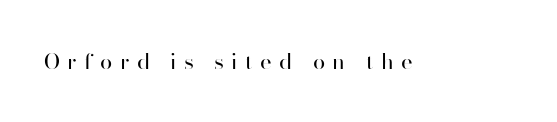
The image shows 22 px text type, upright; set unusually wide letter spacing (+0.34 em), not underlined.
